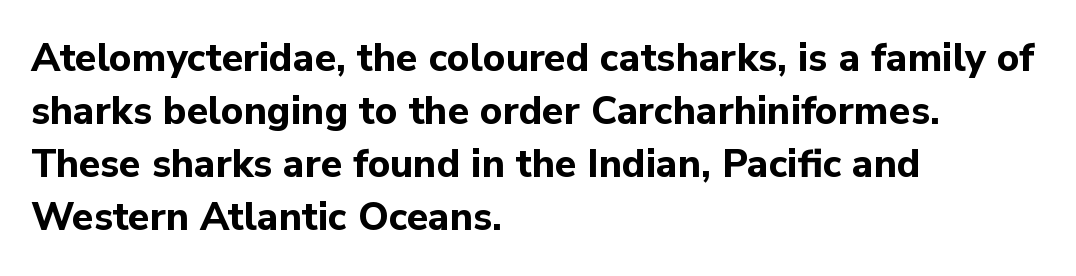
Q: Is the text bold? A: Yes.
Q: Is the text italic (slanted)? A: No, it is upright.
Q: Is the typeface a serif or a sans-serif typeface? A: Sans-serif.
Q: Is the text underlined? A: No.
Q: How is the paragraph aligned? A: Left-aligned.
Q: Is the spacing between letters normal or unusually wide? A: Normal.
Q: Is the spacing between lines tight, normal or loose? A: Normal.
Q: Width (condensed, normal, or wide)? A: Normal.
Q: Stroke contrast? A: Low.
Q: x-height? A: Medium.
Q: Monospaced? A: No.
